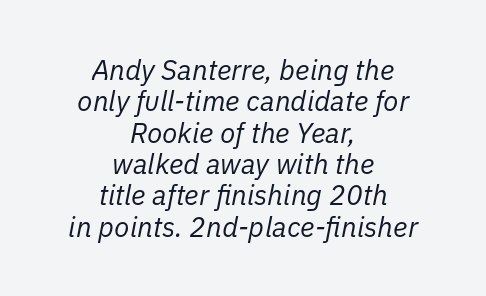
{"italic": "yes", "lean": "right", "slant_degrees": 11, "bold": "no", "weight": "regular", "width": "normal", "stroke_contrast": "low", "x_height": "medium", "monospaced": "no", "underline": "no", "align": "center", "line_spacing": "tight", "line_spacing_ratio": 1.12, "letter_spacing": "normal", "letter_spacing_em": 0.0, "glyph_px": 28}
